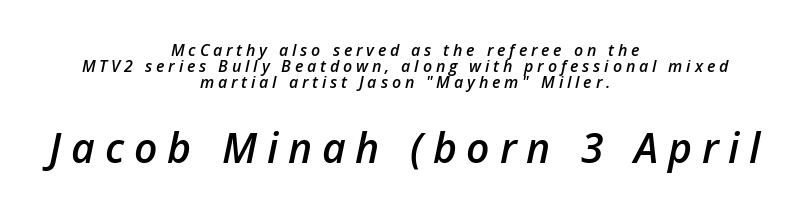
The image shows 41 px semibold type, italic (leaning right); set centered, tight line spacing (1.0x), unusually wide letter spacing (+0.24 em), not underlined; the second (bottom) block is 2.56x larger; low stroke contrast and a medium x-height.
